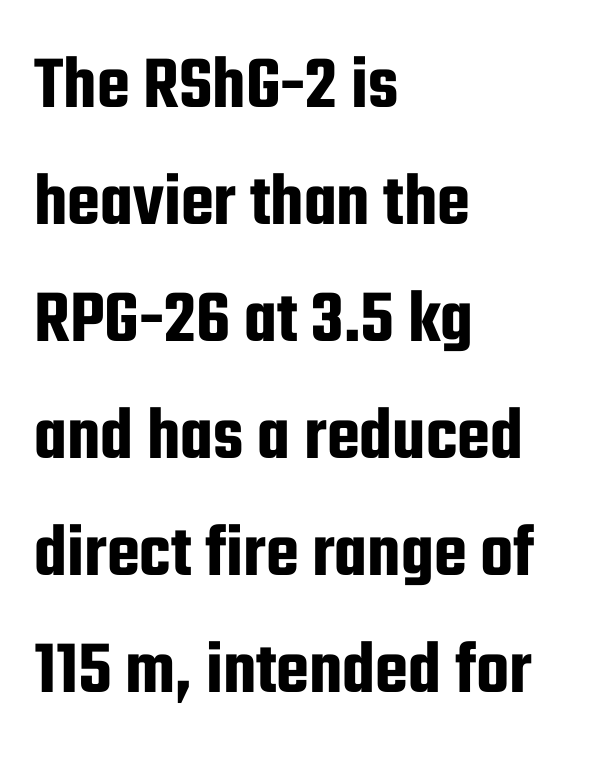
Q: Is the text italic (slanted)? A: No, it is upright.
Q: Is the typeface a serif or a sans-serif typeface? A: Sans-serif.
Q: Is the text underlined? A: No.
Q: How is the paragraph aligned? A: Left-aligned.
Q: Is the spacing between letters normal or unusually wide? A: Normal.
Q: Is the spacing between lines tight, normal or loose? A: Normal.
Q: Width (condensed, normal, or wide)? A: Condensed.
Q: Stroke contrast? A: Low.
Q: x-height? A: Medium.
Q: Monospaced? A: No.
